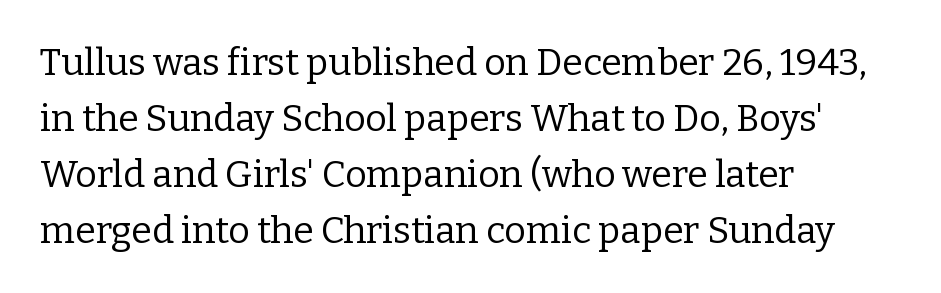
Q: Is the text bold? A: No.
Q: Is the text italic (slanted)? A: No, it is upright.
Q: Is the typeface a serif or a sans-serif typeface? A: Serif.
Q: Is the text underlined? A: No.
Q: How is the paragraph aligned? A: Left-aligned.
Q: Is the spacing between letters normal or unusually wide? A: Normal.
Q: Is the spacing between lines tight, normal or loose? A: Normal.
Q: Width (condensed, normal, or wide)? A: Normal.
Q: Stroke contrast? A: Low.
Q: x-height? A: Medium.
Q: Monospaced? A: No.
